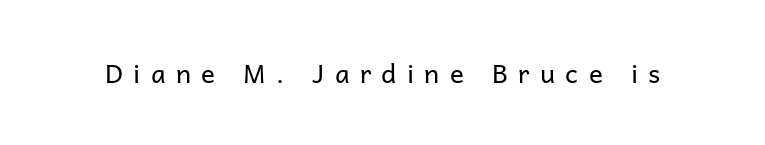
The image shows 26 px text type, upright; set unusually wide letter spacing (+0.4 em), not underlined.
